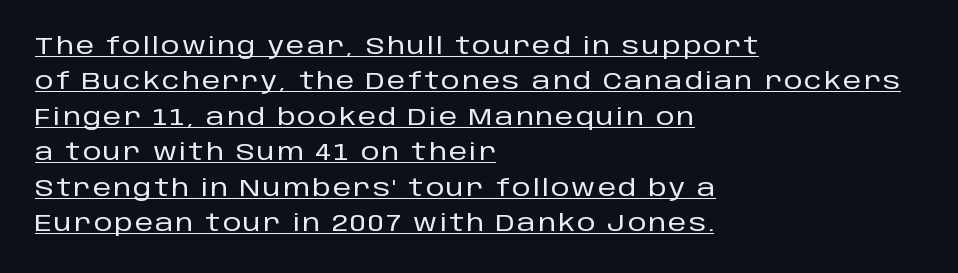
Honestly, the row spacing looks completely unremarkable. Italic? Not at all — the glyphs are vertical. This rendering features underlined lettering. One-word summary of the alignment: left.
